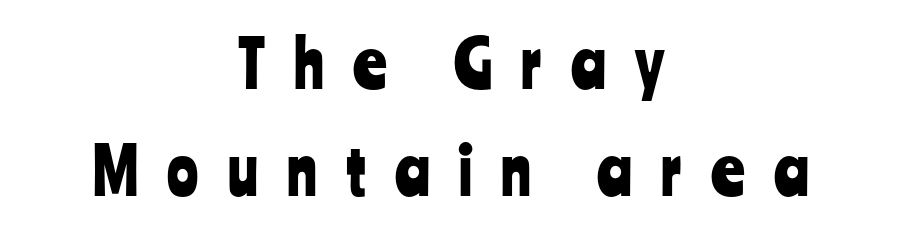
{"serif": "no", "italic": "no", "width": "condensed", "stroke_contrast": "low", "x_height": "medium", "monospaced": "no", "underline": "no", "align": "center", "line_spacing": "normal", "line_spacing_ratio": 1.64, "letter_spacing": "wide", "letter_spacing_em": 0.45, "glyph_px": 65}
